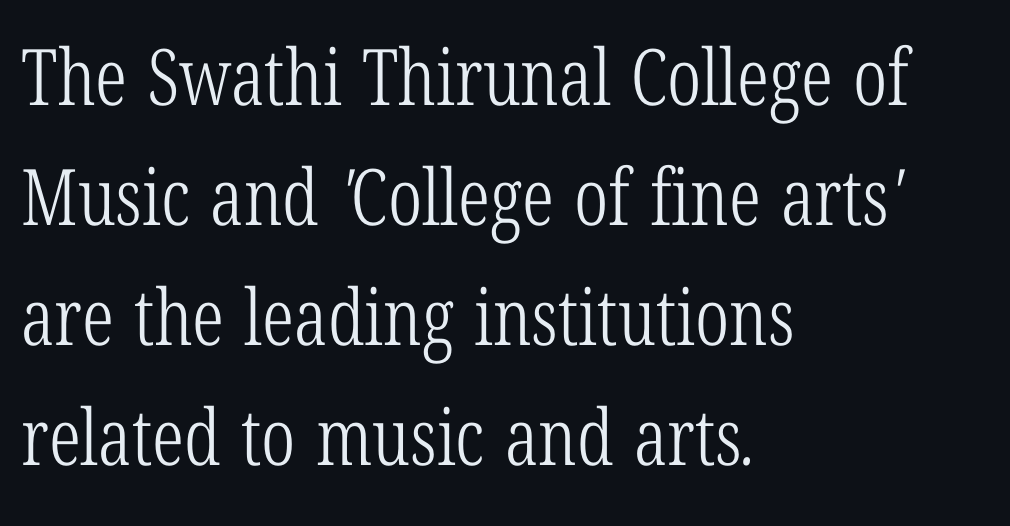
{"serif": "yes", "bold": "no", "weight": "light", "width": "condensed", "stroke_contrast": "low", "x_height": "medium", "monospaced": "no", "underline": "no", "align": "left", "line_spacing": "normal", "line_spacing_ratio": 1.54, "letter_spacing": "normal", "letter_spacing_em": 0.0, "glyph_px": 78}
